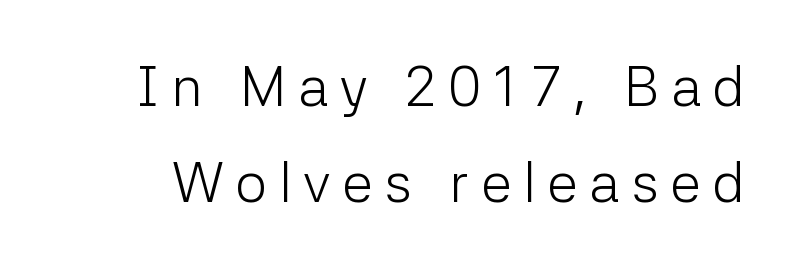
The passage shown is not bold in any degree. Regarding serifs, this sample does without them. Descenders are the only things crossing below the line. Spacing verdict: proportional, widths tailored to each character. The lettering stays uniformly vertical, giving the passage a roman look.
